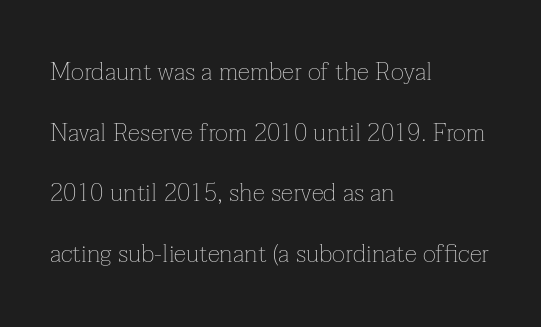
The image shows 25 px text type, upright; set left-aligned, loose line spacing (2.43x), normal letter spacing, not underlined.
